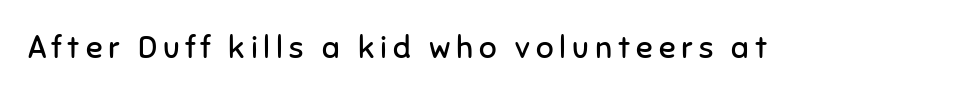
The type family on display is of the sans-serif kind. The string is rendered with underlining switched off. Varying glyph widths throughout — classic text-font behaviour. The cut favours lightness, reaching ordinary text weight at its darkest.
